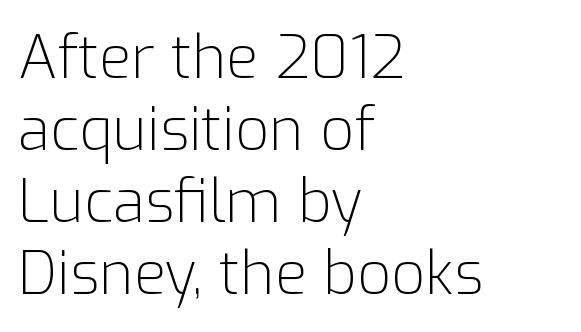
{"serif": "no", "italic": "no", "bold": "no", "weight": "light", "width": "normal", "stroke_contrast": "low", "x_height": "medium", "monospaced": "no", "underline": "no", "align": "left", "line_spacing_ratio": 1.22, "letter_spacing": "normal", "letter_spacing_em": 0.0, "glyph_px": 59}
